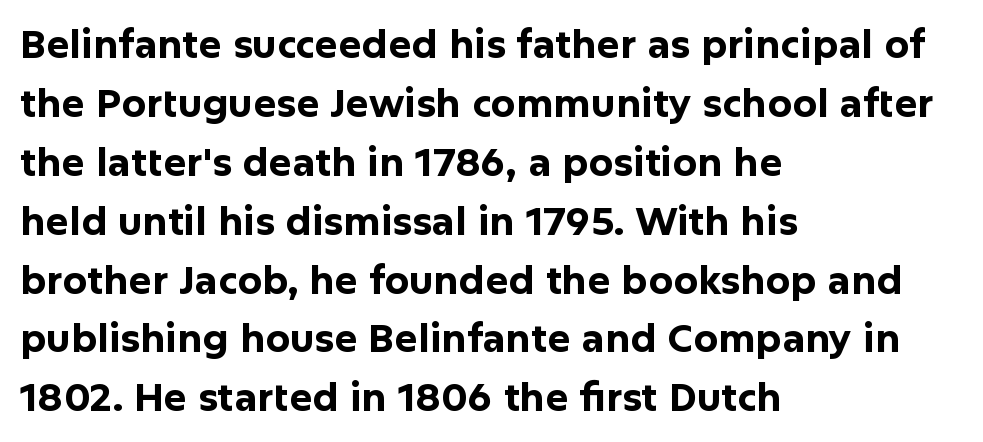
Q: Is the text bold? A: Yes.
Q: Is the text italic (slanted)? A: No, it is upright.
Q: Is the typeface a serif or a sans-serif typeface? A: Sans-serif.
Q: Is the text underlined? A: No.
Q: How is the paragraph aligned? A: Left-aligned.
Q: Is the spacing between letters normal or unusually wide? A: Normal.
Q: Is the spacing between lines tight, normal or loose? A: Normal.
Q: Width (condensed, normal, or wide)? A: Normal.
Q: Stroke contrast? A: Low.
Q: x-height? A: Medium.
Q: Monospaced? A: No.
